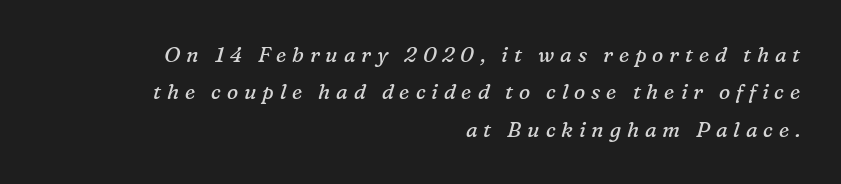
Q: Is the text bold? A: No.
Q: Is the text italic (slanted)? A: Yes, it leans right by about 16 degrees.
Q: Is the text underlined? A: No.
Q: How is the paragraph aligned? A: Right-aligned.
Q: Is the spacing between letters normal or unusually wide? A: Unusually wide.
